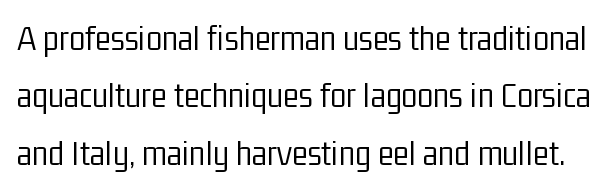
Quick note: underline off. The passage shown stacks its lines at a standard gap. The letterforms sit at book weight or below. Tracking value appears to be zero — textbook default spacing. Note the varied advance widths — an 'i' is clearly narrower than an 'm'.
